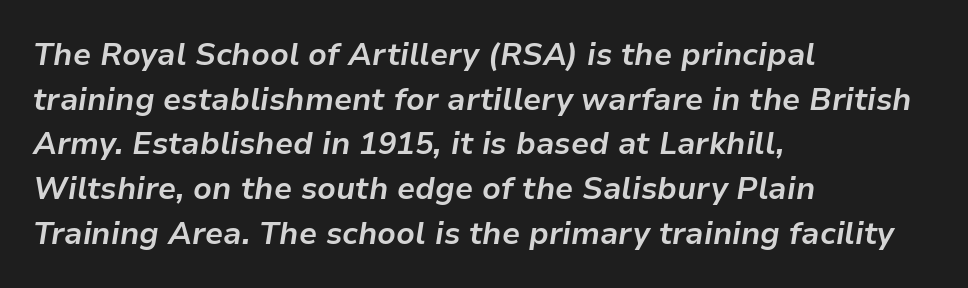
{"italic": "yes", "lean": "right", "slant_degrees": 9, "bold": "yes", "weight": "bold", "width": "normal", "stroke_contrast": "low", "x_height": "medium", "monospaced": "no", "underline": "no", "align": "left", "line_spacing": "normal", "line_spacing_ratio": 1.44, "letter_spacing": "normal", "letter_spacing_em": 0.0, "glyph_px": 31}
